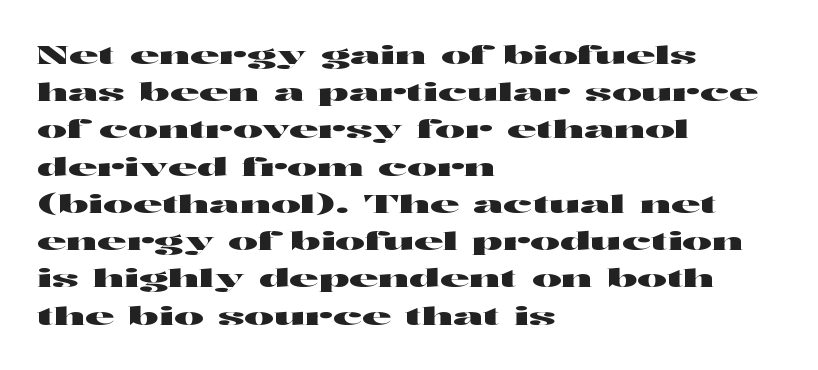
The image shows 25 px text type, upright; set left-aligned, normal line spacing (1.49x), normal letter spacing, not underlined.
